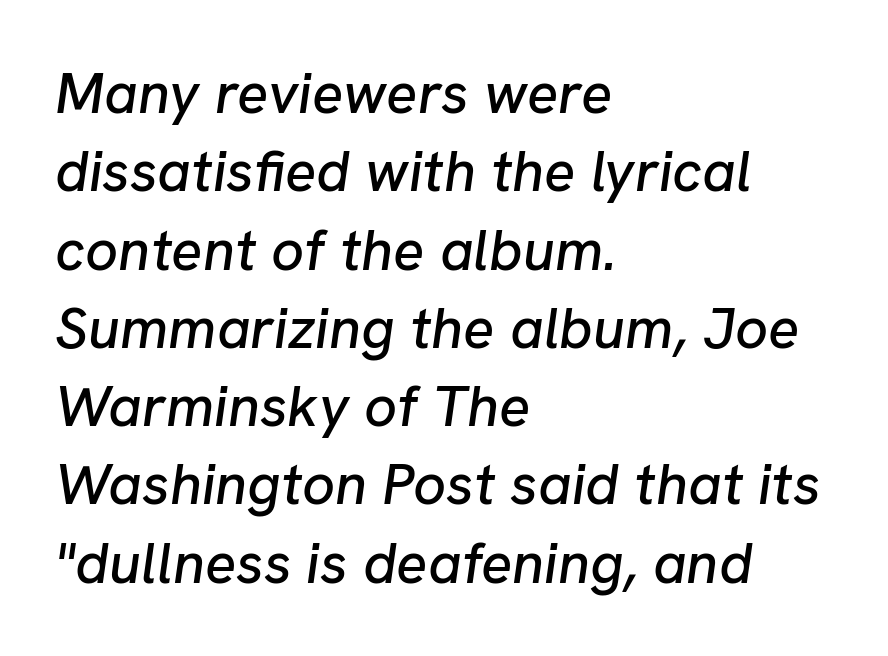
Q: Is the text italic (slanted)? A: Yes, it leans right by about 8 degrees.
Q: Is the text underlined? A: No.
Q: How is the paragraph aligned? A: Left-aligned.
Q: Is the spacing between letters normal or unusually wide? A: Normal.
Q: Is the spacing between lines tight, normal or loose? A: Normal.
Q: Width (condensed, normal, or wide)? A: Normal.
Q: Stroke contrast? A: Low.
Q: x-height? A: Medium.
Q: Monospaced? A: No.
